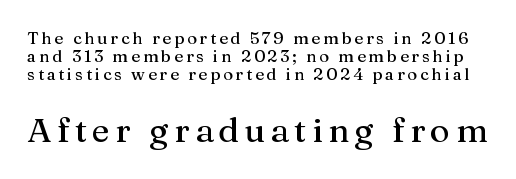
The image shows 34 px serif type, upright; set tight line spacing (1.06x), not underlined; the second (bottom) block is 2.0x larger; medium stroke contrast and a medium x-height.
